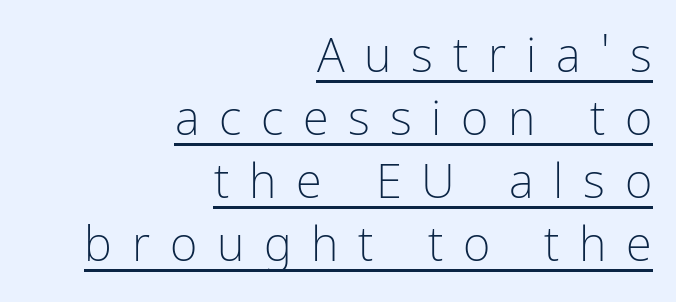
{"serif": "no", "italic": "no", "bold": "no", "weight": "light", "width": "condensed", "stroke_contrast": "low", "x_height": "medium", "monospaced": "no", "underline": "yes", "align": "right", "line_spacing": "normal", "line_spacing_ratio": 1.34, "letter_spacing": "wide", "letter_spacing_em": 0.42, "glyph_px": 47}
